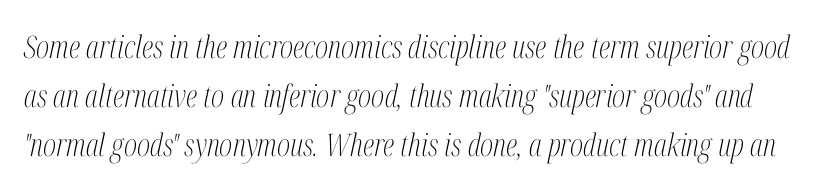
The image shows 31 px light, condensed serif type, italic (leaning right); set normal line spacing (1.58x), normal letter spacing, not underlined; medium stroke contrast and a medium x-height.
